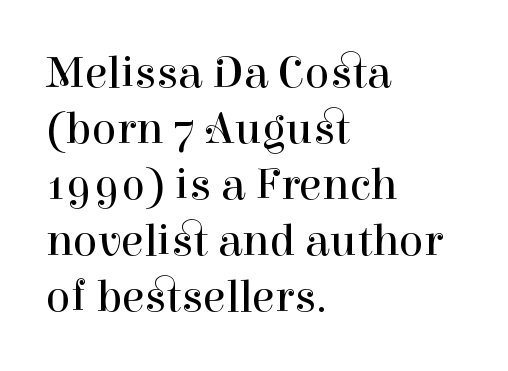
Q: Is the text bold? A: No.
Q: Is the text italic (slanted)? A: No, it is upright.
Q: Is the typeface a serif or a sans-serif typeface? A: Serif.
Q: Is the text underlined? A: No.
Q: How is the paragraph aligned? A: Left-aligned.
Q: Is the spacing between letters normal or unusually wide? A: Normal.
Q: Width (condensed, normal, or wide)? A: Normal.
Q: Stroke contrast? A: High.
Q: x-height? A: Medium.
Q: Monospaced? A: No.
